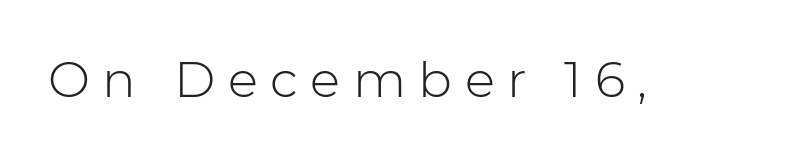
{"serif": "no", "italic": "no", "bold": "no", "weight": "light", "width": "normal", "stroke_contrast": "low", "x_height": "medium", "monospaced": "no", "underline": "no", "letter_spacing": "wide", "letter_spacing_em": 0.25, "glyph_px": 50}
